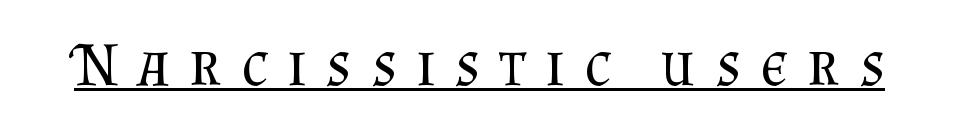
{"serif": "yes", "italic": "no", "bold": "no", "weight": "regular", "width": "normal", "stroke_contrast": "medium", "x_height": "small", "monospaced": "no", "underline": "yes", "letter_spacing": "wide", "letter_spacing_em": 0.32, "glyph_px": 61}
